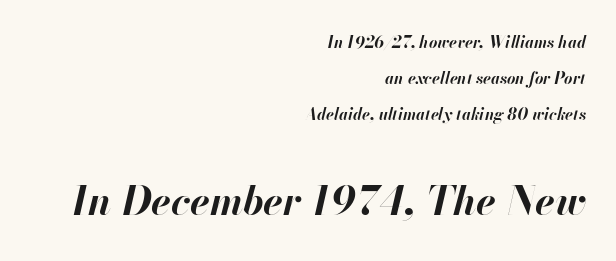
No word sits above an underline. The vertical gap from one line to the next is large. Yep, that's italic — everything's leaning. Is the type bold? Yes — the strokes are clearly thick and heavy. If you squint, the bottom block still reads clearly — it's the larger of the two.
